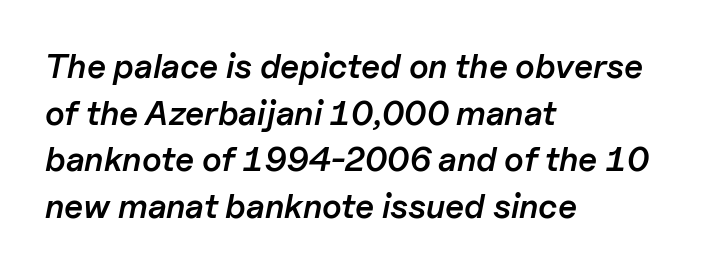
{"italic": "yes", "lean": "right", "slant_degrees": 11, "bold": "semi", "weight": "semibold", "width": "normal", "stroke_contrast": "low", "x_height": "medium", "monospaced": "no", "underline": "no", "align": "left", "line_spacing": "normal", "line_spacing_ratio": 1.37, "letter_spacing": "normal", "letter_spacing_em": 0.0, "glyph_px": 34}
